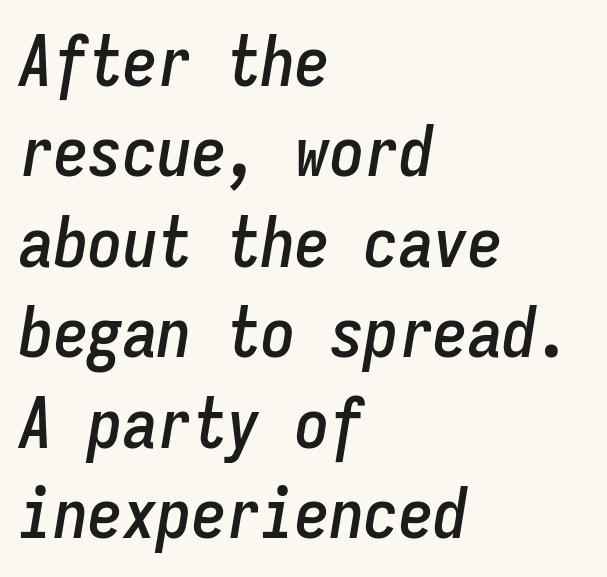
{"italic": "yes", "lean": "right", "slant_degrees": 9, "width": "condensed", "stroke_contrast": "low", "x_height": "medium", "monospaced": "yes", "underline": "no", "align": "left", "line_spacing": "normal", "line_spacing_ratio": 1.31, "letter_spacing": "normal", "letter_spacing_em": 0.0, "glyph_px": 69}
